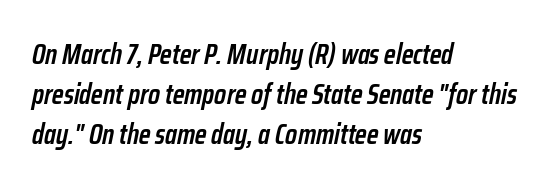
The image shows 28 px semibold, condensed type, italic (leaning right); set left-aligned, normal line spacing (1.42x), normal letter spacing, not underlined; low stroke contrast and a medium x-height.
